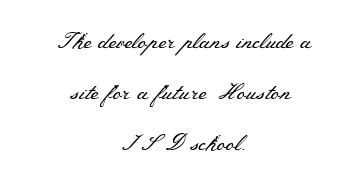
Words appear dense and cohesive because spacing is normal. The space directly below the letters is spotless. The font is comparable to plain body text, perhaps lighter. Vertical spacing — loose. The passage is arranged like a title page — every line centered.
